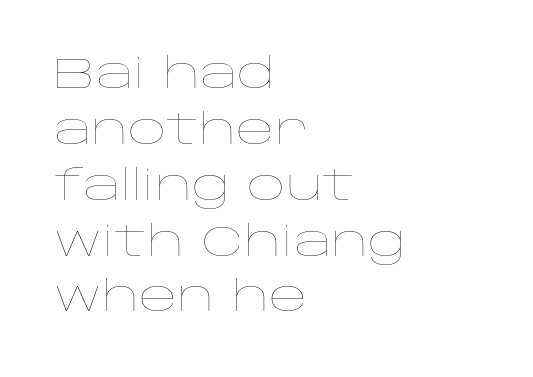
Q: Is the text bold? A: No.
Q: Is the text italic (slanted)? A: No, it is upright.
Q: Is the text underlined? A: No.
Q: How is the paragraph aligned? A: Left-aligned.
Q: Is the spacing between letters normal or unusually wide? A: Normal.
Q: Is the spacing between lines tight, normal or loose? A: Normal.
Q: Width (condensed, normal, or wide)? A: Wide.
Q: Stroke contrast? A: Low.
Q: x-height? A: Large.
Q: Monospaced? A: No.
